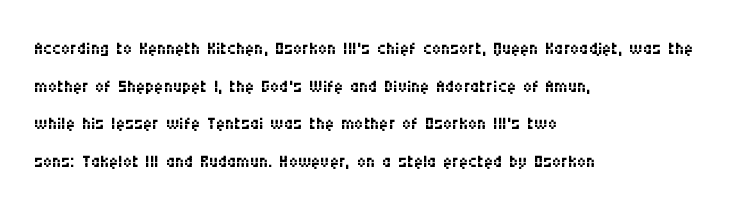
The image shows 25 px text type, upright; set left-aligned, normal line spacing (1.51x), normal letter spacing, not underlined.
